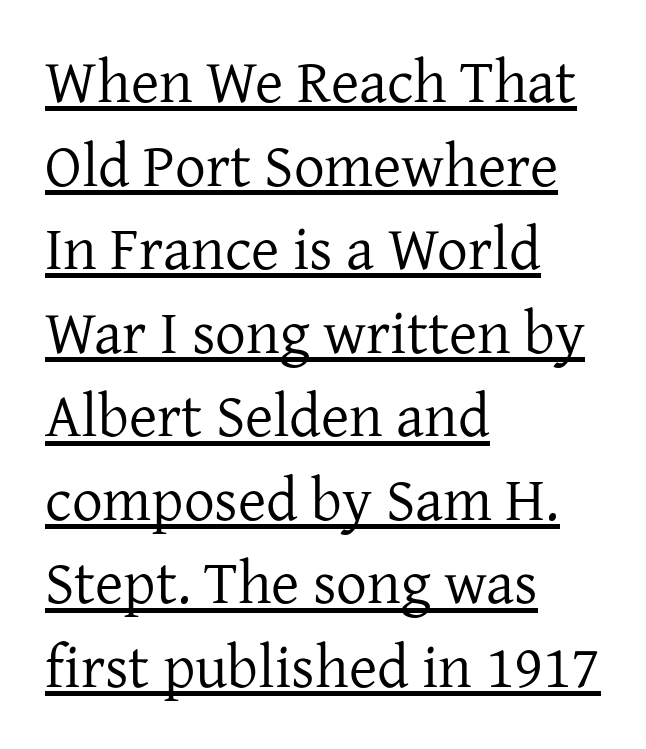
Q: Is the text bold? A: No.
Q: Is the text italic (slanted)? A: No, it is upright.
Q: Is the typeface a serif or a sans-serif typeface? A: Serif.
Q: Is the text underlined? A: Yes.
Q: How is the paragraph aligned? A: Left-aligned.
Q: Is the spacing between letters normal or unusually wide? A: Normal.
Q: Is the spacing between lines tight, normal or loose? A: Normal.
Q: Width (condensed, normal, or wide)? A: Normal.
Q: Stroke contrast? A: Low.
Q: x-height? A: Medium.
Q: Monospaced? A: No.
